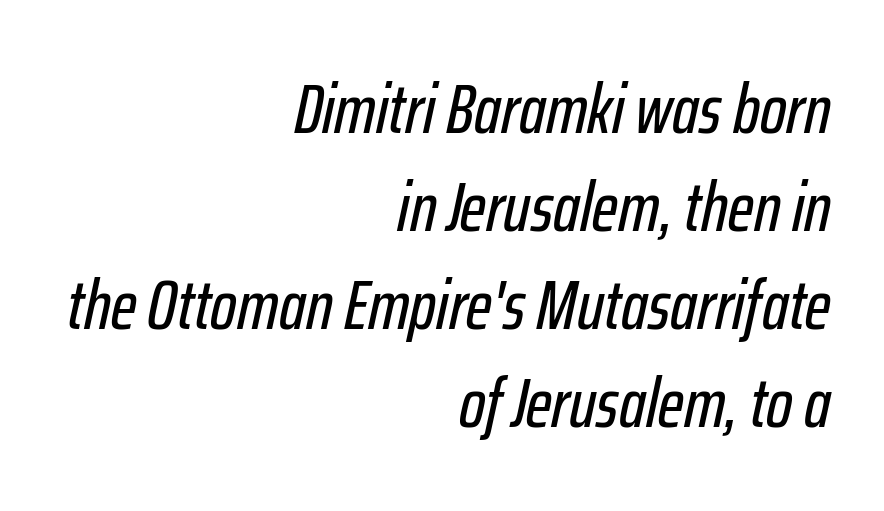
{"italic": "yes", "lean": "right", "slant_degrees": 12, "width": "condensed", "stroke_contrast": "low", "x_height": "medium", "monospaced": "no", "underline": "no", "align": "right", "line_spacing": "normal", "line_spacing_ratio": 1.4, "letter_spacing": "normal", "letter_spacing_em": 0.0, "glyph_px": 70}
